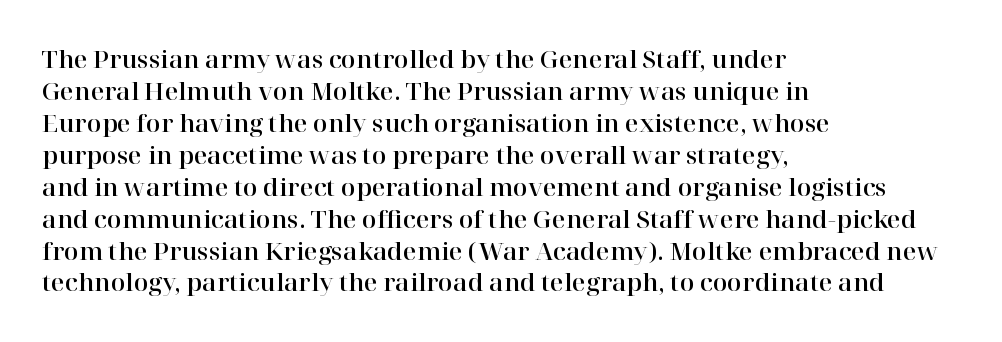
No italicization has been applied; the sample stays upright. The vertical gap from one line to the next is medium. Standard letterfit; no display-style spreading of the glyphs. The passage is arranged the way most books set body copy — flush left. Rule under the text: the space is simply empty.
